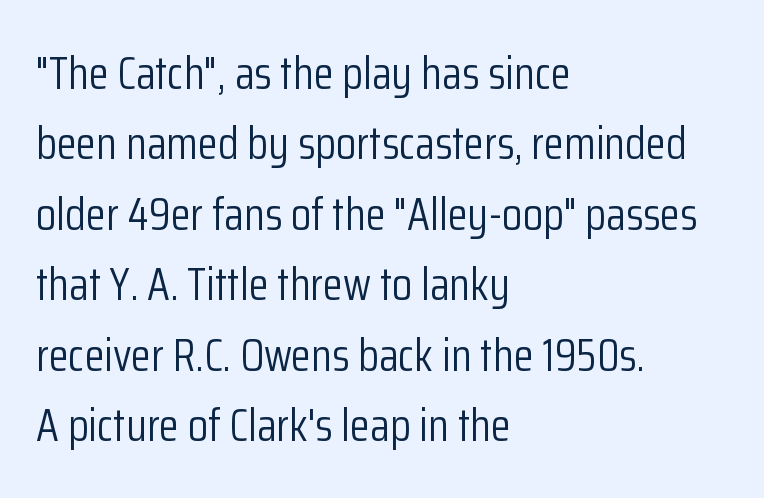
Designer's note — italics off, roman on. Check the space under the baseline: it is left empty. Grotesque or geometric, the face here clearly has no serifs. The lines are quadded left. Default kerning and tracking; the words read as compact shapes. Weight: regular or lighter.
